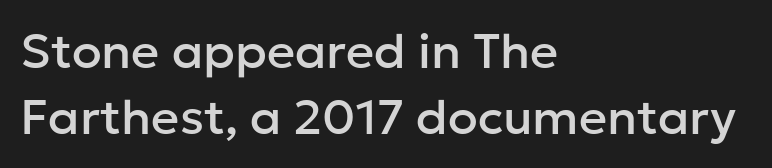
The image shows 49 px sans-serif type, upright; set left-aligned, normal line spacing (1.34x), normal letter spacing, not underlined; low stroke contrast and a medium x-height.
